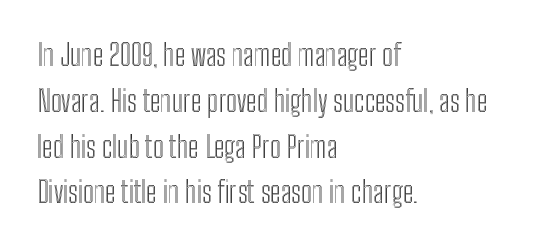
No word sits above an underline. The gaps between neighbouring characters are ordinary and unremarkable. In terms of posture, this sample is upright. You could not count columns in this text — the font is proportionally spaced. Line starts are locked; line ends wander. Horizontal bands of white between lines are of average thickness.
